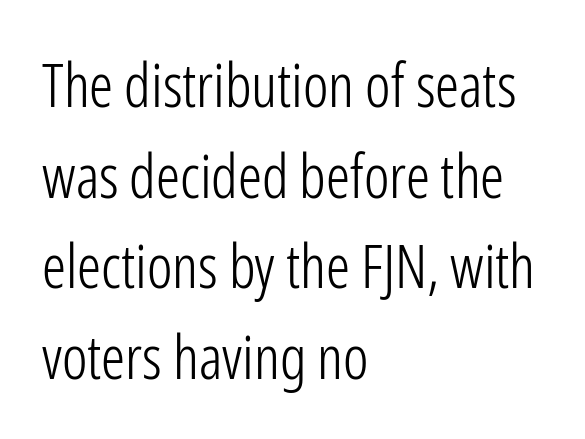
{"serif": "no", "italic": "no", "bold": "no", "weight": "light", "width": "condensed", "stroke_contrast": "low", "x_height": "medium", "monospaced": "no", "underline": "no", "align": "left", "line_spacing": "normal", "line_spacing_ratio": 1.51, "letter_spacing": "normal", "letter_spacing_em": 0.0, "glyph_px": 60}
